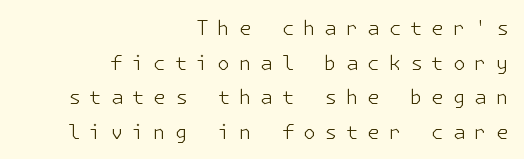
{"italic": "no", "bold": "no", "underline": "no", "align": "right", "line_spacing_ratio": 1.73, "letter_spacing": "wide", "letter_spacing_em": 0.45, "glyph_px": 20}
